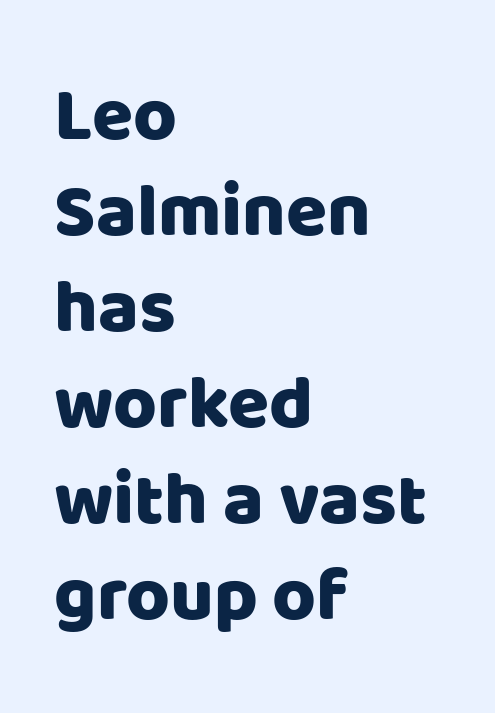
{"serif": "no", "italic": "no", "width": "normal", "stroke_contrast": "low", "x_height": "large", "monospaced": "no", "underline": "no", "align": "left", "line_spacing": "normal", "line_spacing_ratio": 1.28, "letter_spacing": "normal", "letter_spacing_em": 0.0, "glyph_px": 75}
